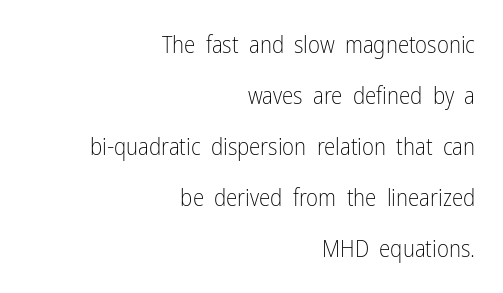
The line-height multiplier appears high, well above default. Glyph-to-glyph distance matches everyday printed text. The paragraph shown leans on its right margin. The strokes are not fattened; the text isn't bold. Plain, unruled lines of type.
